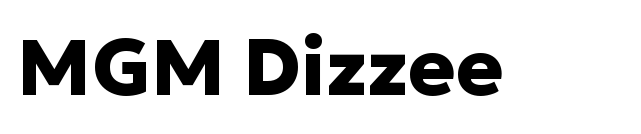
Q: Is the text bold? A: Yes.
Q: Is the text italic (slanted)? A: No, it is upright.
Q: Is the typeface a serif or a sans-serif typeface? A: Sans-serif.
Q: Is the text underlined? A: No.
Q: Is the spacing between letters normal or unusually wide? A: Normal.
Q: Width (condensed, normal, or wide)? A: Normal.
Q: Stroke contrast? A: Low.
Q: x-height? A: Medium.
Q: Monospaced? A: No.
